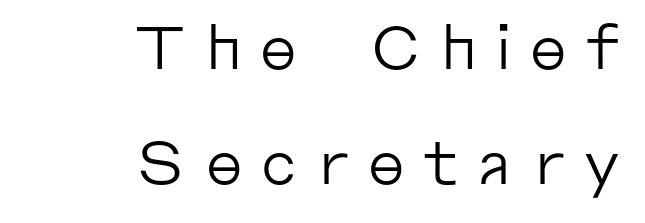
The image shows 60 px regular-weight sans-serif type, upright; set right-aligned, loose line spacing (1.91x), unusually wide letter spacing (+0.26 em), not underlined; low stroke contrast and a medium x-height.
